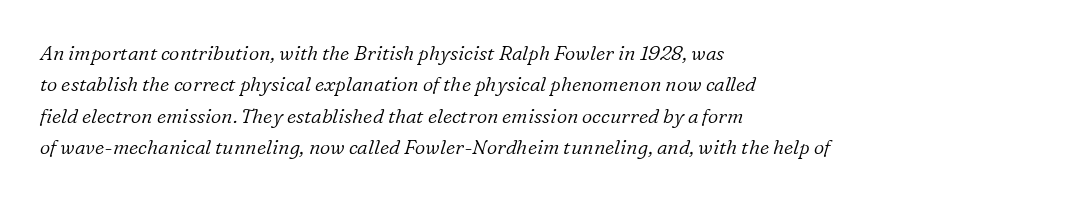
The image shows 20 px text type, italic (leaning right); set left-aligned, normal line spacing (1.57x), normal letter spacing, not underlined.
